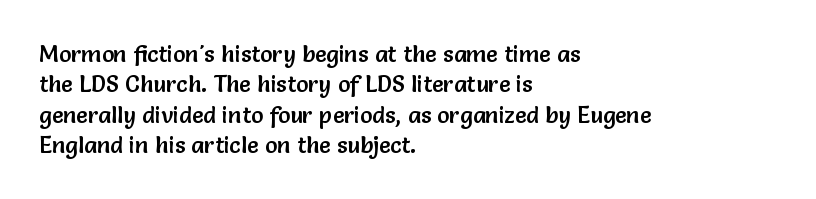
The face used here is rendered with its standard letterfit. These lines are set flush left with a ragged right edge. The glyphs are unaccompanied by any horizontal stroke below them. Normally led — the rows are evenly, conventionally spaced. Do the letters lean? They stand straight.
